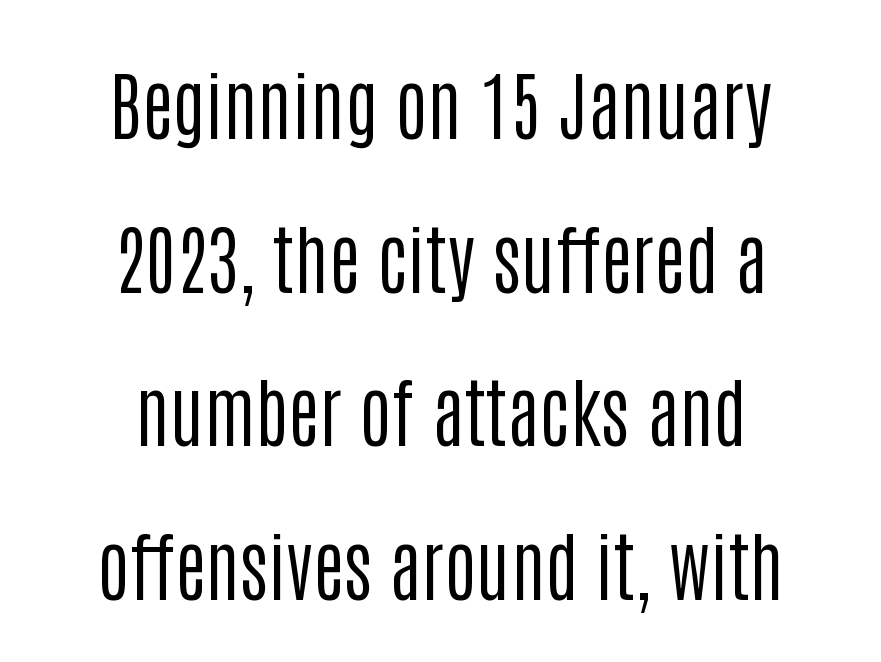
The image shows 76 px regular-weight, condensed sans-serif type, upright; set centered, loose line spacing (2.02x), normal letter spacing, not underlined; low stroke contrast and a large x-height.
